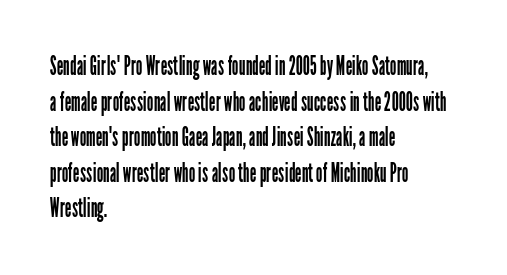
The line texture is even and compact thanks to regular tracking. Honestly, the row spacing looks completely unremarkable. Every row of glyphs begins at an identical x-position on the left. The letters stand straight up with perfectly vertical stems. Stroke thickness stays within the range of a standard reading face or lighter. Unmarked baselines from the first word to the last.
